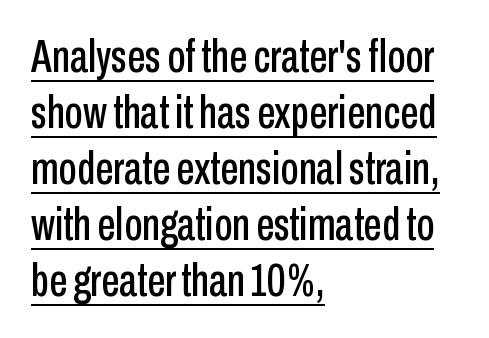
Q: Is the text italic (slanted)? A: No, it is upright.
Q: Is the typeface a serif or a sans-serif typeface? A: Sans-serif.
Q: Is the text underlined? A: Yes.
Q: How is the paragraph aligned? A: Left-aligned.
Q: Is the spacing between letters normal or unusually wide? A: Normal.
Q: Width (condensed, normal, or wide)? A: Condensed.
Q: Stroke contrast? A: Low.
Q: x-height? A: Medium.
Q: Monospaced? A: No.
